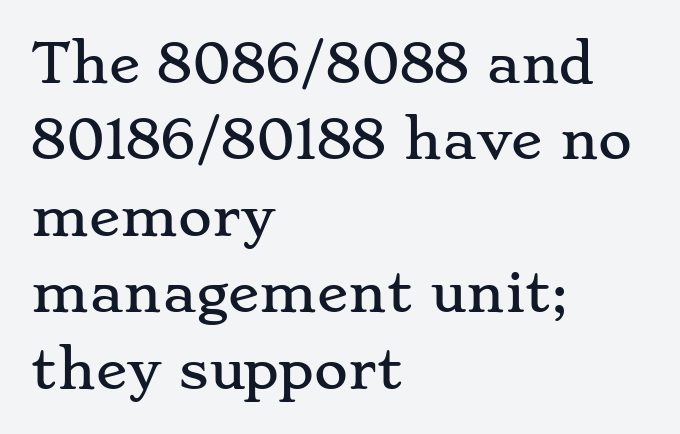
Descenders are the only things crossing below the line. Posture: vertical. Note: serifs present on the glyphs. This rendering uses left alignment, leaving the right contour irregular. This block has exactly the height ordinary leading produces. The type is set solid horizontally, with unmodified tracking.
